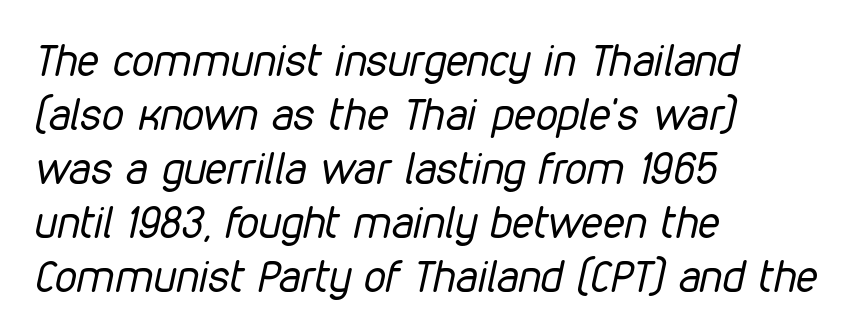
Here the glyphs are tracked normally, forming tight word shapes. This sample uses an oblique cut, with every glyph tilted off the vertical. Caption: multi-line text, flush left, ragged right. Character widths vary here, with narrow letters taking less room than wide ones.
